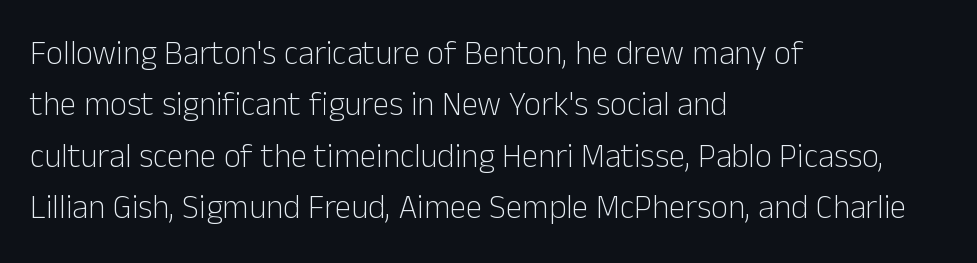
The face used here is proportionally spaced, like ordinary book or web type. The typeface chosen for these lines omits serifs. The passage shown is not bold in any degree. A clean baseline with only descenders dipping below it. The setting favours the left margin, as ordinary paragraphs usually do.
